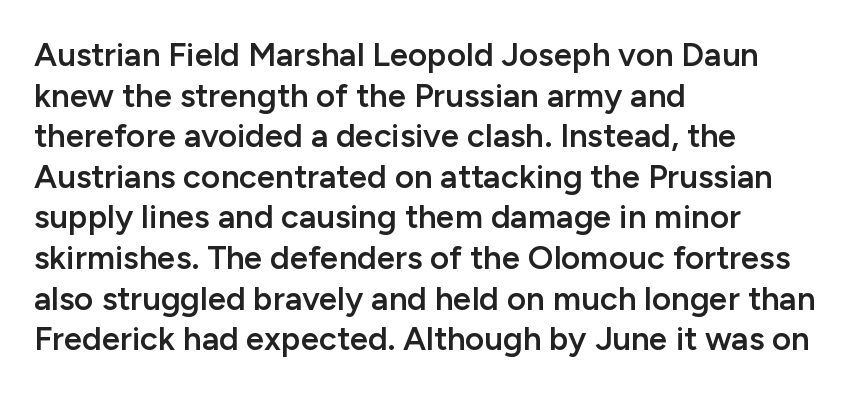
Beneath every word, the page is bare. No italicization has been applied; the sample stays upright. Semibold letterforms, between regular and bold. Alignment: flush left.
